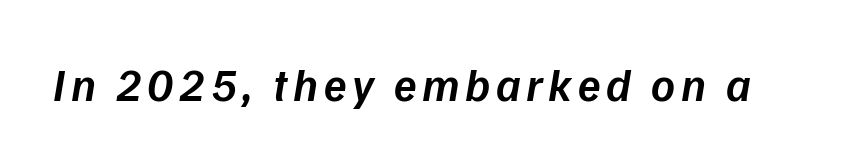
Q: Is the text bold? A: Semi-bold.
Q: Is the text italic (slanted)? A: Yes, it leans right by about 9 degrees.
Q: Is the text underlined? A: No.
Q: Width (condensed, normal, or wide)? A: Normal.
Q: Stroke contrast? A: Low.
Q: x-height? A: Medium.
Q: Monospaced? A: No.
